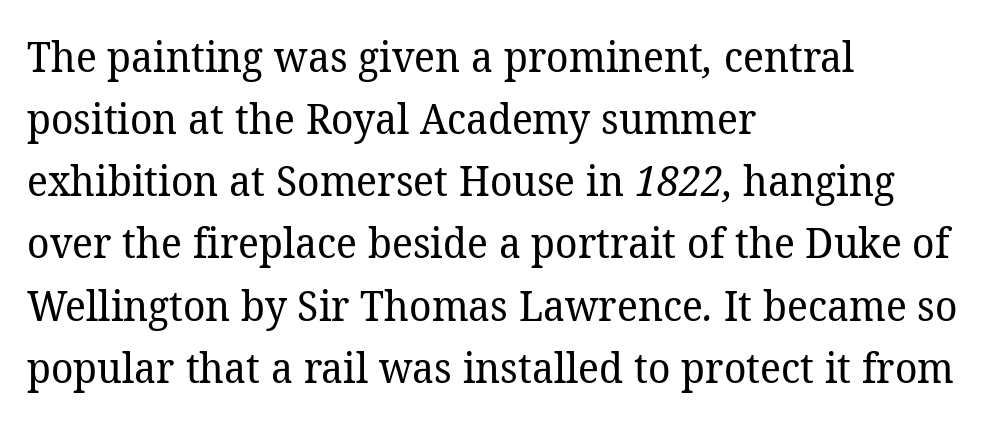
{"serif": "yes", "bold": "no", "weight": "regular", "width": "normal", "stroke_contrast": "low", "x_height": "medium", "monospaced": "no", "underline": "no", "align": "left", "line_spacing": "normal", "line_spacing_ratio": 1.48, "letter_spacing": "normal", "letter_spacing_em": 0.0, "glyph_px": 42}
